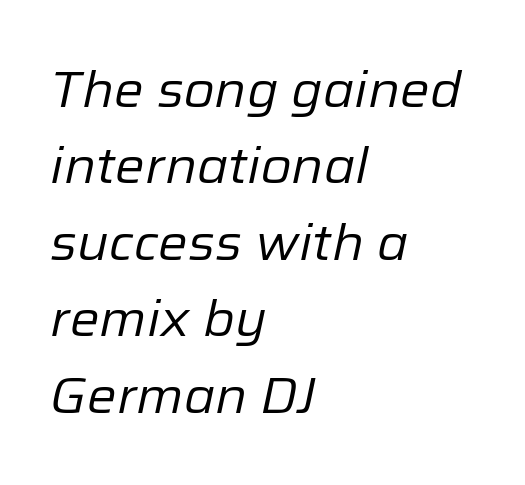
Observe the lean: these are italic letterforms. The letters sit at their default tracking, neither squeezed nor spread. No word sits above an underline. Whoever set this chose a conventional vertical rhythm.
